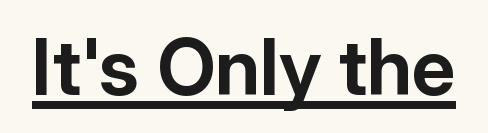
The letters carry no serifs — their stems end cleanly without finishing strokes. This sample has the flowing, uneven cadence of proportional lettering. Heft: maximum for text — a bold. Looks like someone drew a line under every word here. A roman cut, with each character standing at attention. In terms of letterspacing, this is plain default setting.
